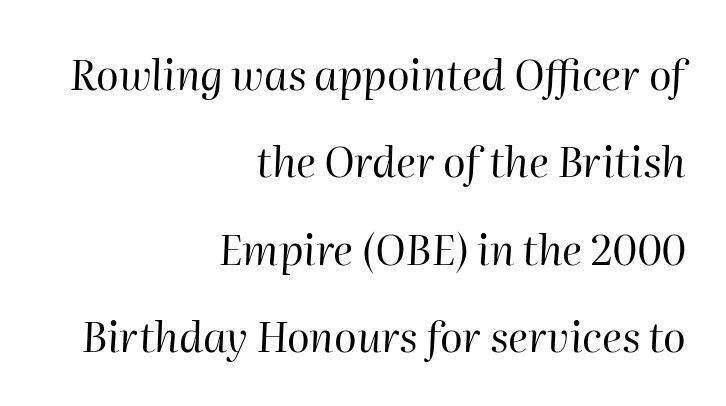
{"italic": "yes", "lean": "right", "slant_degrees": 2, "bold": "no", "weight": "regular", "width": "normal", "stroke_contrast": "high", "x_height": "medium", "monospaced": "no", "underline": "no", "align": "right", "line_spacing": "loose", "line_spacing_ratio": 2.08, "letter_spacing": "normal", "letter_spacing_em": 0.0, "glyph_px": 42}
